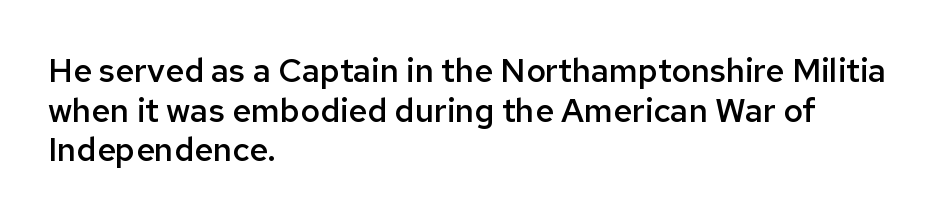
{"serif": "no", "italic": "no", "bold": "semi", "weight": "semibold", "width": "normal", "stroke_contrast": "low", "x_height": "medium", "monospaced": "no", "underline": "no", "align": "left", "line_spacing_ratio": 1.2, "letter_spacing": "normal", "letter_spacing_em": 0.0, "glyph_px": 33}
